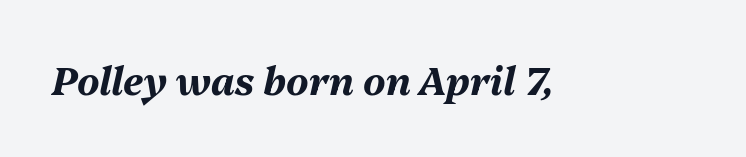
Each word holds together tightly as a unit, with standard inter-letter gaps. You could not count columns in this text — the font is proportionally spaced. Compared with an ordinary text face, these strokes are far heavier — a full bold. The letters are slanted; this is an italic face.
